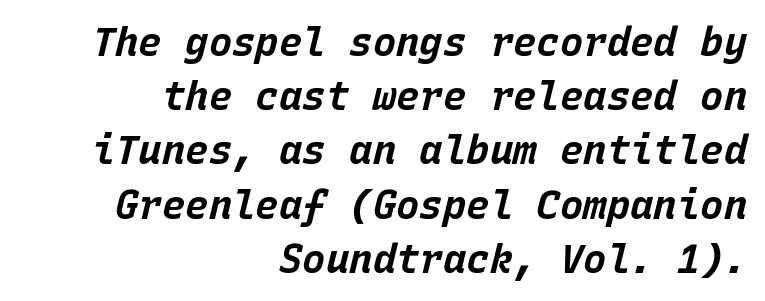
{"italic": "yes", "lean": "right", "slant_degrees": 15, "bold": "yes", "weight": "bold", "width": "normal", "stroke_contrast": "low", "x_height": "large", "monospaced": "yes", "underline": "no", "align": "right", "line_spacing": "normal", "line_spacing_ratio": 1.39, "letter_spacing": "normal", "letter_spacing_em": 0.0, "glyph_px": 39}
